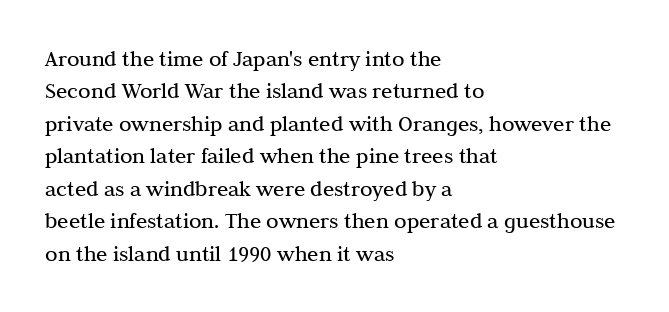
The image shows 23 px text type, upright; set left-aligned, normal line spacing (1.41x), normal letter spacing, not underlined.
